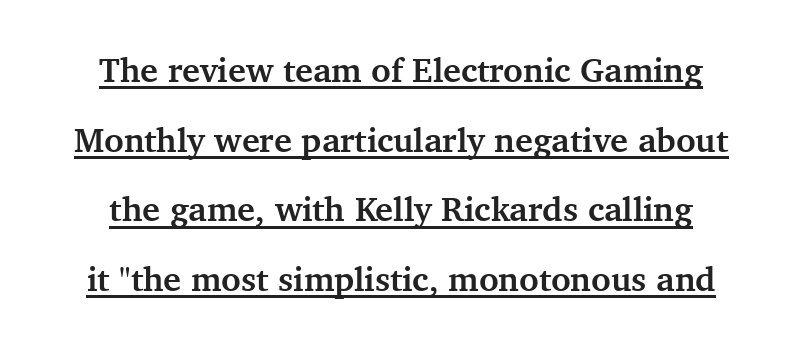
The rendering uses natural spacing where letterforms have individual widths. Ordinary non-slanted type is in use. Students, note that the glyphs here touch the page at normal intervals. Each glyph is drawn with heavy, bold strokes.
